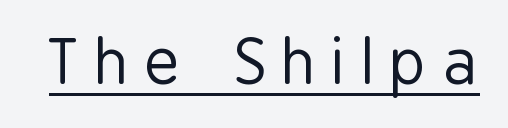
{"serif": "no", "italic": "no", "bold": "no", "weight": "regular", "width": "condensed", "stroke_contrast": "low", "x_height": "medium", "monospaced": "no", "underline": "yes", "letter_spacing": "wide", "letter_spacing_em": 0.27, "glyph_px": 61}
